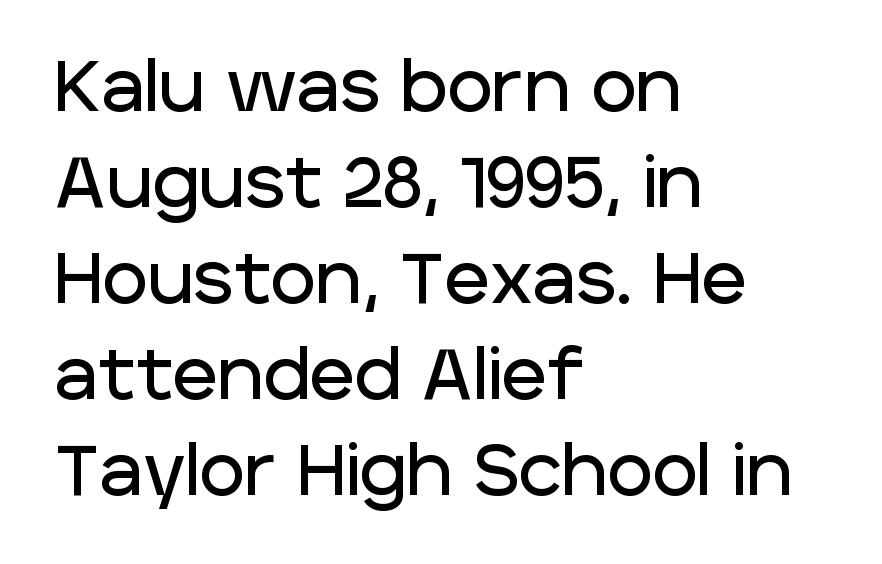
The image shows 70 px sans-serif type, upright; set left-aligned, normal line spacing (1.37x), normal letter spacing, not underlined; low stroke contrast and a large x-height.
